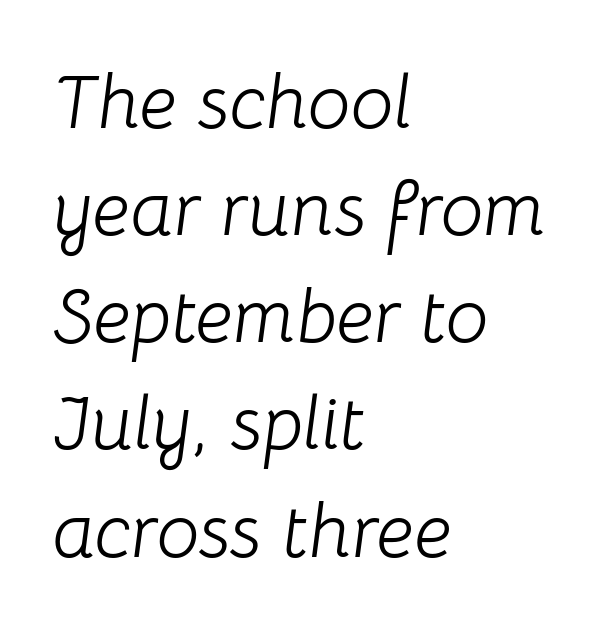
{"italic": "yes", "lean": "right", "slant_degrees": 8, "bold": "no", "weight": "light", "width": "normal", "stroke_contrast": "low", "x_height": "medium", "monospaced": "no", "underline": "no", "align": "left", "line_spacing": "normal", "line_spacing_ratio": 1.41, "letter_spacing": "normal", "letter_spacing_em": 0.0, "glyph_px": 76}
